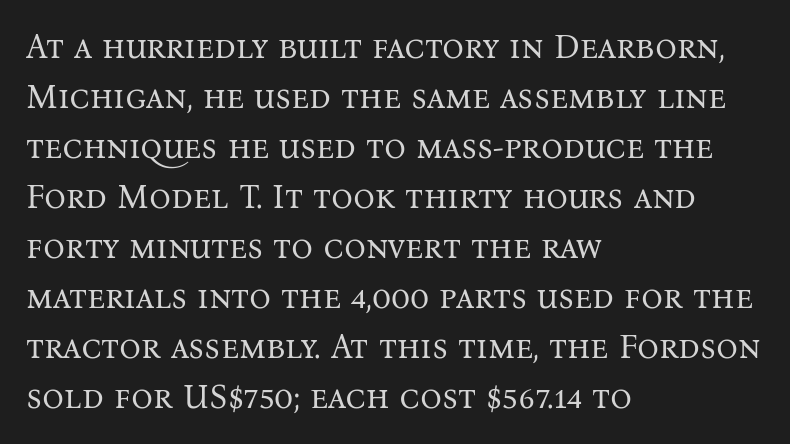
Q: Is the text bold? A: No.
Q: Is the text italic (slanted)? A: No, it is upright.
Q: Is the typeface a serif or a sans-serif typeface? A: Serif.
Q: Is the text underlined? A: No.
Q: How is the paragraph aligned? A: Left-aligned.
Q: Is the spacing between letters normal or unusually wide? A: Normal.
Q: Is the spacing between lines tight, normal or loose? A: Normal.
Q: Width (condensed, normal, or wide)? A: Normal.
Q: Stroke contrast? A: Medium.
Q: x-height? A: Medium.
Q: Monospaced? A: No.
